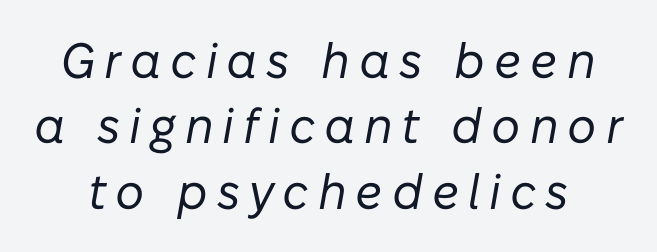
Each stroke keeps to a modest, everyday thickness or less. Does the leading feel generous? No, just average. Clear beneath every line of the passage. The face used here has a pronounced slope to its letters. Character widths vary here, with narrow letters taking less room than wide ones.
